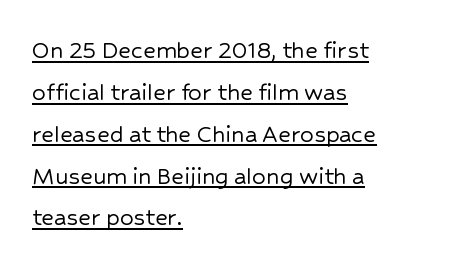
The image shows 27 px text type, upright; set left-aligned, normal line spacing (1.55x), normal letter spacing, underlined.
